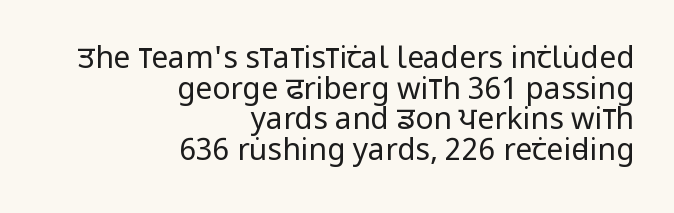
{"serif": "no", "italic": "no", "bold": "no", "weight": "regular", "width": "condensed", "stroke_contrast": "low", "x_height": "large", "monospaced": "no", "underline": "no", "align": "right", "line_spacing": "tight", "line_spacing_ratio": 1.02, "letter_spacing": "normal", "letter_spacing_em": 0.0, "glyph_px": 30}
